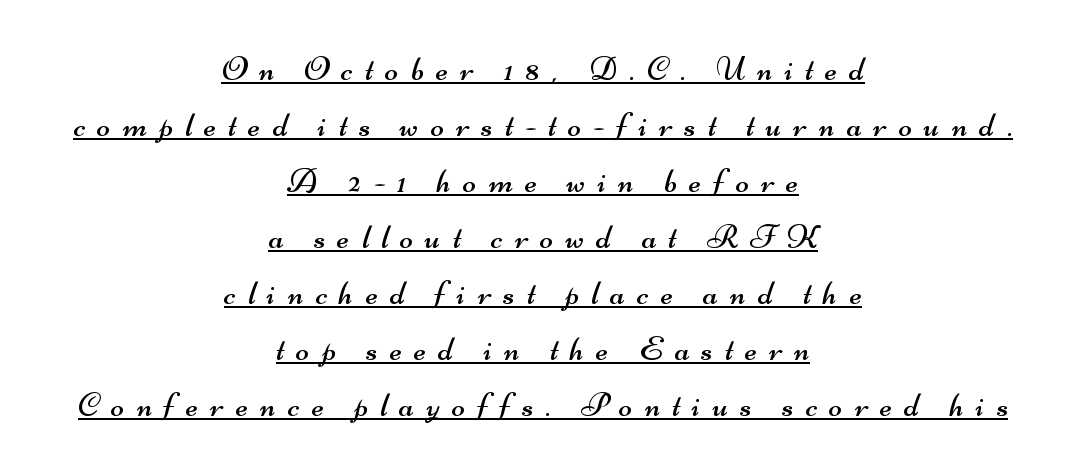
Q: Is the text bold? A: No.
Q: Is the typeface a serif or a sans-serif typeface? A: Sans-serif.
Q: Is the text underlined? A: Yes.
Q: How is the paragraph aligned? A: Centered.
Q: Is the spacing between letters normal or unusually wide? A: Unusually wide.
Q: Is the spacing between lines tight, normal or loose? A: Normal.
Q: Width (condensed, normal, or wide)? A: Wide.
Q: Stroke contrast? A: Medium.
Q: x-height? A: Small.
Q: Monospaced? A: No.
